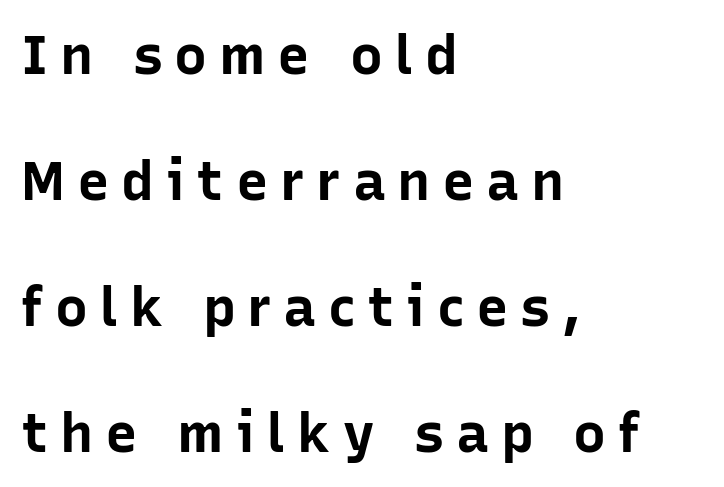
Q: Is the text bold? A: Yes.
Q: Is the text italic (slanted)? A: No, it is upright.
Q: Is the typeface a serif or a sans-serif typeface? A: Sans-serif.
Q: Is the text underlined? A: No.
Q: How is the paragraph aligned? A: Left-aligned.
Q: Is the spacing between letters normal or unusually wide? A: Unusually wide.
Q: Is the spacing between lines tight, normal or loose? A: Loose.
Q: Width (condensed, normal, or wide)? A: Normal.
Q: Stroke contrast? A: Low.
Q: x-height? A: Medium.
Q: Monospaced? A: No.
